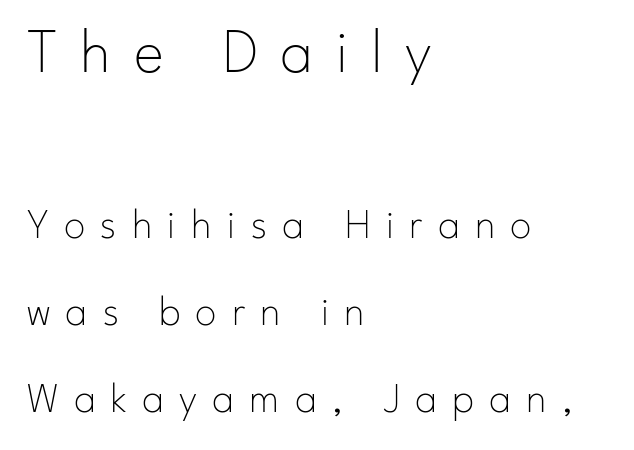
{"serif": "no", "italic": "no", "bold": "no", "weight": "thin", "width": "normal", "stroke_contrast": "low", "x_height": "small", "monospaced": "no", "underline": "no", "align": "left", "line_spacing": "loose", "line_spacing_ratio": 2.02, "letter_spacing": "wide", "letter_spacing_em": 0.35, "larger_block": "first", "size_ratio": 1.49, "glyph_px": 64}
